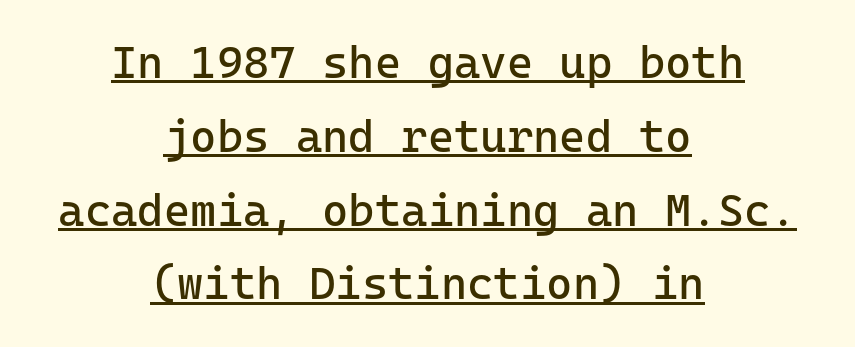
{"serif": "no", "italic": "no", "bold": "no", "weight": "regular", "width": "normal", "stroke_contrast": "low", "x_height": "medium", "monospaced": "yes", "underline": "yes", "align": "center", "line_spacing": "normal", "line_spacing_ratio": 1.64, "letter_spacing": "normal", "letter_spacing_em": 0.0, "glyph_px": 45}
